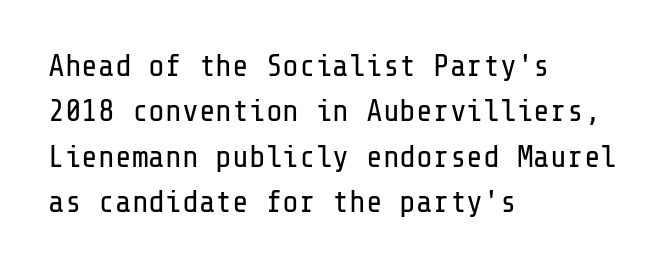
The image shows 31 px regular-weight sans-serif type, upright; set left-aligned, normal line spacing (1.46x), normal letter spacing, not underlined; low stroke contrast and a medium x-height.
